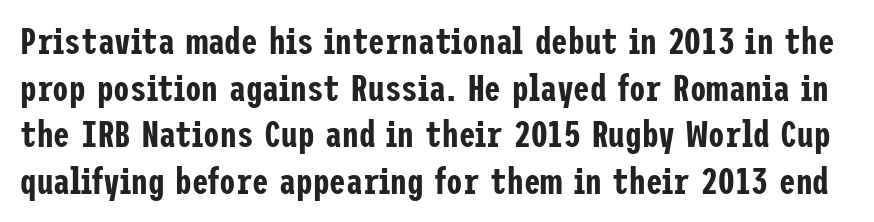
{"serif": "no", "italic": "no", "width": "condensed", "stroke_contrast": "low", "x_height": "medium", "underline": "no", "line_spacing": "normal", "line_spacing_ratio": 1.26, "letter_spacing": "normal", "letter_spacing_em": 0.0, "glyph_px": 37}
